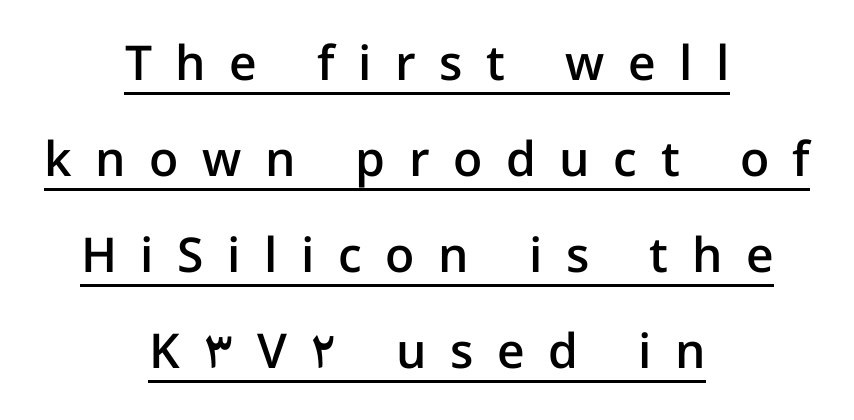
Typesetter's note: demi weight, one step under bold. Italic? Not at all — the glyphs are vertical. Centered paragraph, ragged on both sides. Grotesque or geometric, the face here clearly has no serifs. Each word looks stretched out because of the extra space between its letters. Character widths vary here, with narrow letters taking less room than wide ones.
